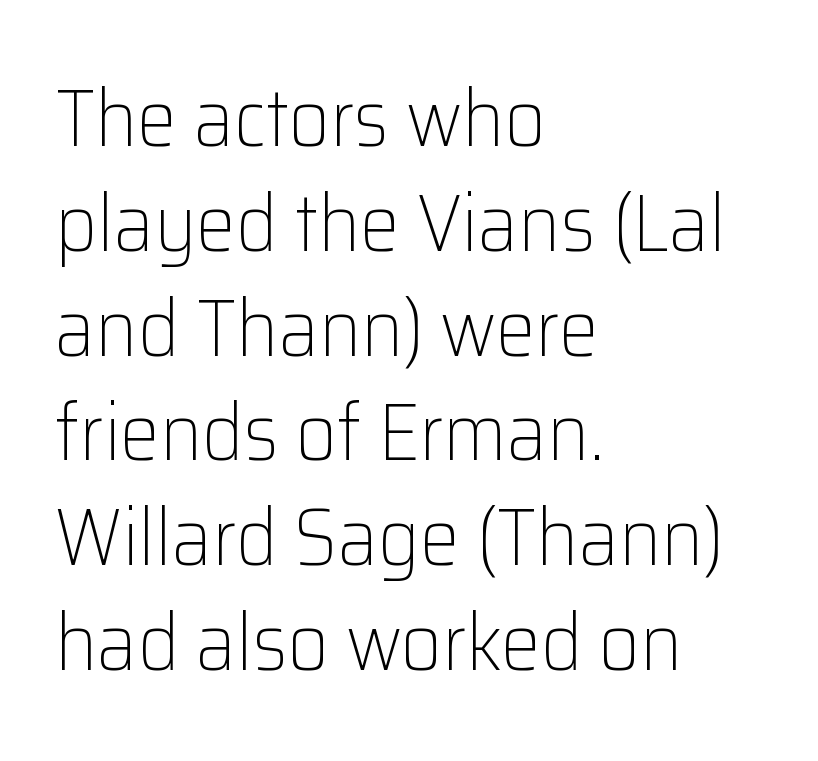
The image shows 80 px light sans-serif type, upright; set left-aligned, normal line spacing (1.31x), normal letter spacing, not underlined; low stroke contrast and a medium x-height.
